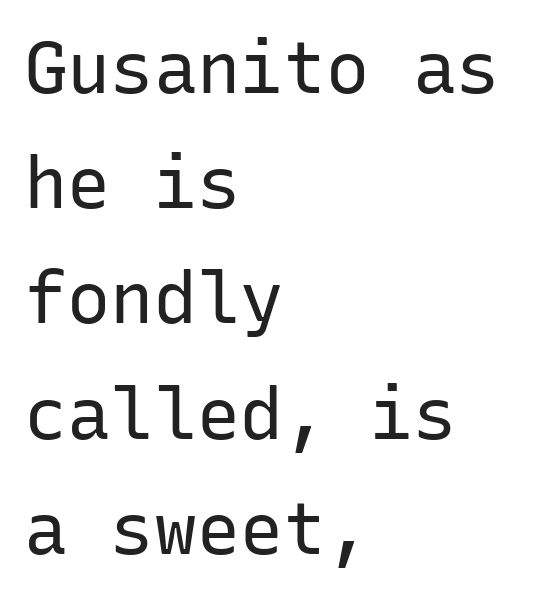
The image shows 72 px regular-weight sans-serif type, upright, monospaced; set left-aligned, normal line spacing (1.6x), normal letter spacing, not underlined; low stroke contrast and a medium x-height.
